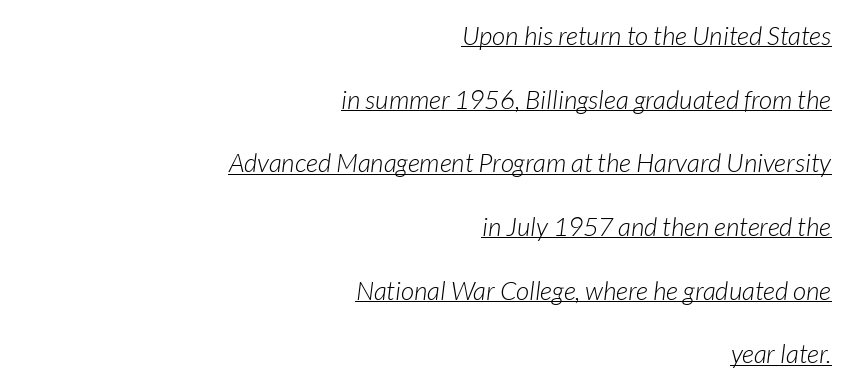
{"italic": "yes", "lean": "right", "slant_degrees": 7, "bold": "no", "underline": "yes", "align": "right", "line_spacing": "loose", "line_spacing_ratio": 2.45, "letter_spacing": "normal", "letter_spacing_em": 0.0, "glyph_px": 26}
